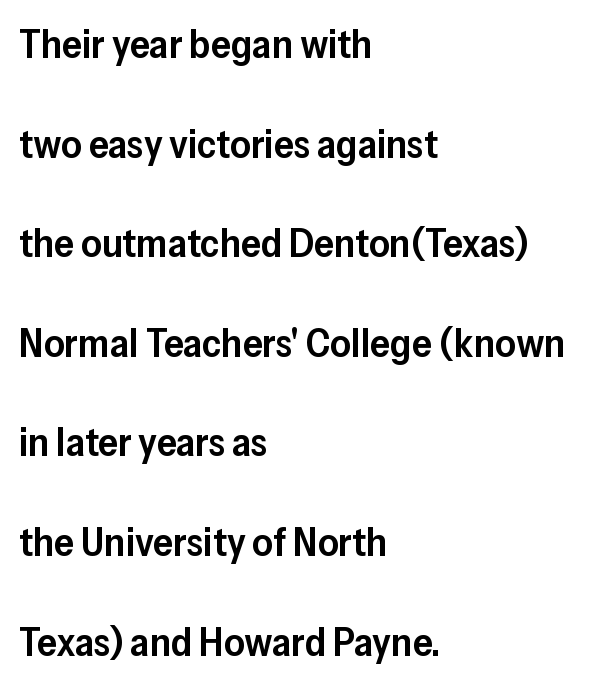
{"serif": "no", "italic": "no", "bold": "semi", "weight": "semibold", "width": "normal", "stroke_contrast": "low", "x_height": "medium", "monospaced": "no", "underline": "no", "align": "left", "line_spacing": "loose", "line_spacing_ratio": 2.49, "letter_spacing": "normal", "letter_spacing_em": 0.0, "glyph_px": 40}
